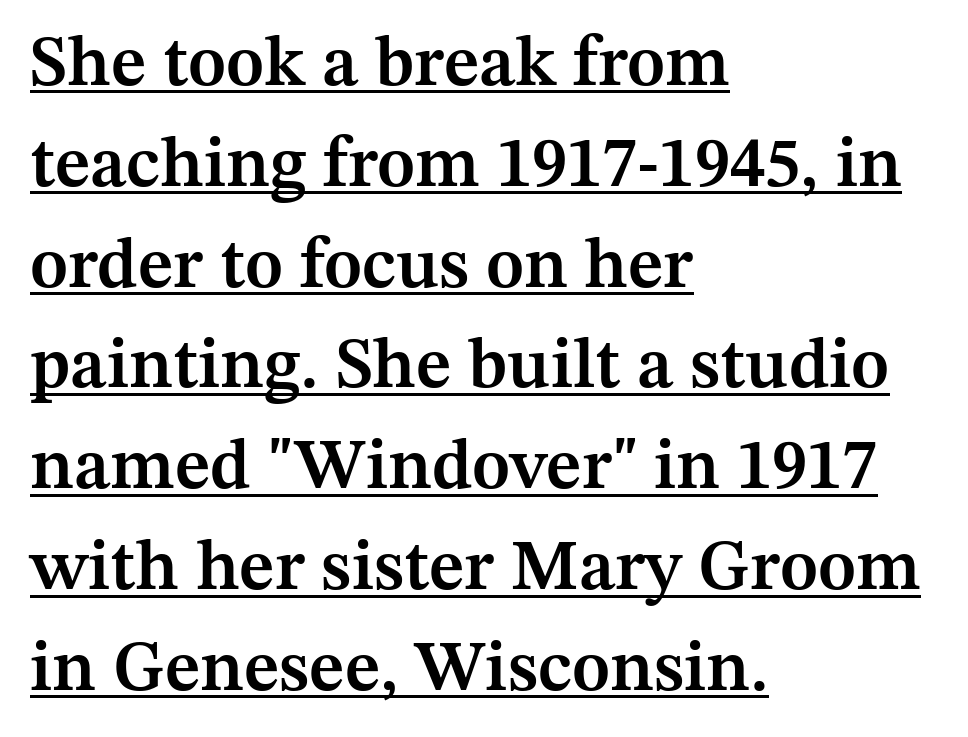
The image shows 71 px semibold serif type, upright; set left-aligned, normal line spacing (1.42x), normal letter spacing, underlined; medium stroke contrast and a medium x-height.
